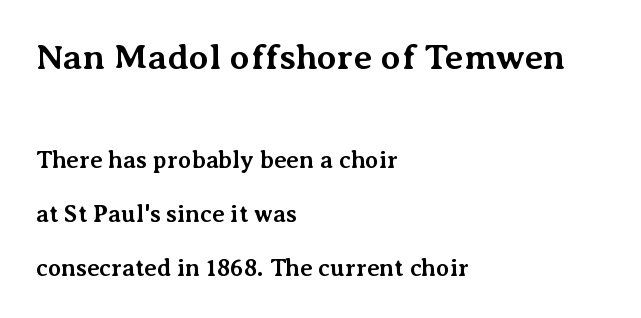
Check the space under the baseline: it is left empty. Serifs: yes, visible at the terminals of the letterforms. The block sitting higher on the canvas is the one with enlarged characters. The glyphs have the mass of a bold cut. Is the block centered? No — it sits flush against the left margin. A typesetter would call this leading open, well beyond the default.
